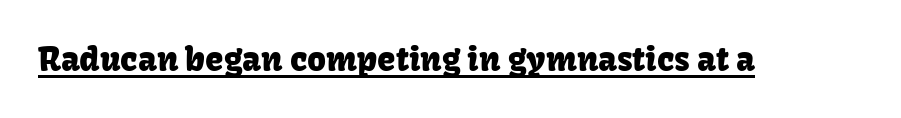
The image shows 33 px sans-serif type, upright; set normal letter spacing, underlined; low stroke contrast and a medium x-height.
